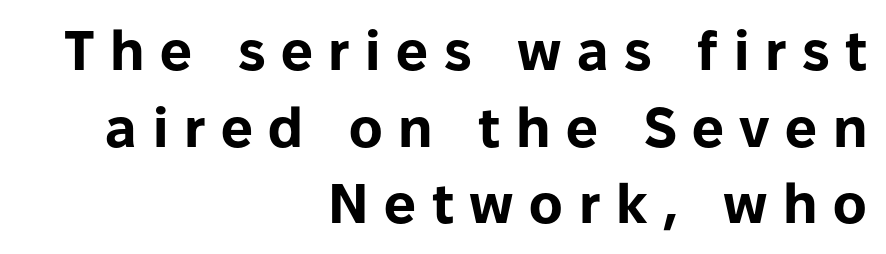
Q: Is the text bold? A: Yes.
Q: Is the text italic (slanted)? A: No, it is upright.
Q: Is the typeface a serif or a sans-serif typeface? A: Sans-serif.
Q: Is the text underlined? A: No.
Q: How is the paragraph aligned? A: Right-aligned.
Q: Is the spacing between letters normal or unusually wide? A: Unusually wide.
Q: Is the spacing between lines tight, normal or loose? A: Normal.
Q: Width (condensed, normal, or wide)? A: Normal.
Q: Stroke contrast? A: Low.
Q: x-height? A: Medium.
Q: Monospaced? A: No.
